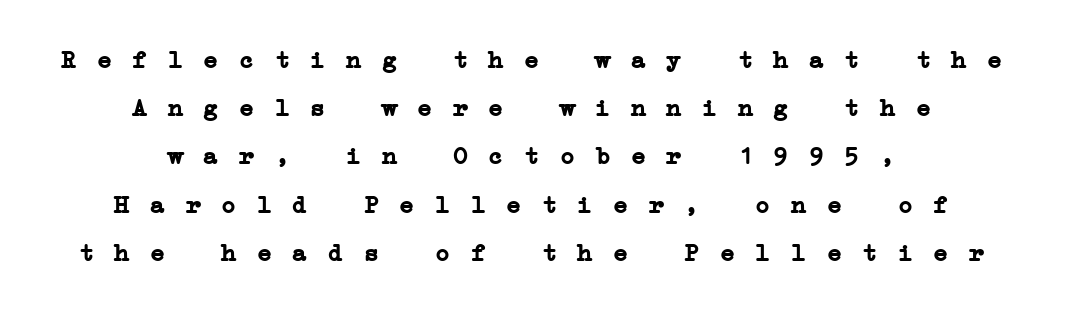
Both edges are ragged and mirror each other, which tells us the setting is centered. The area under the type is left untouched. Strokes here are thick enough to call this a true bold. The rendering uses a large line-height, opening up the rows. The letters are spread apart with noticeably loose tracking.
